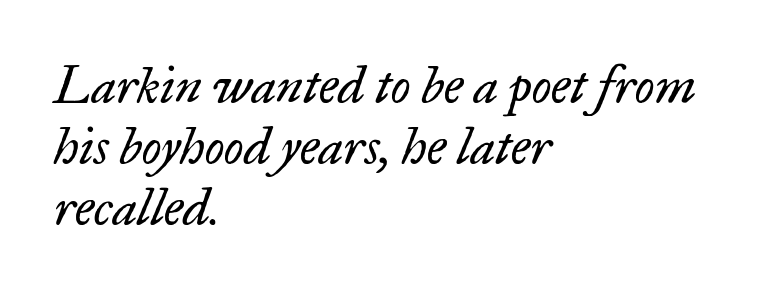
The image shows 51 px regular-weight serif type, italic (leaning right); set left-aligned, line spacing 1.2x, normal letter spacing, not underlined; low stroke contrast and a small x-height.
